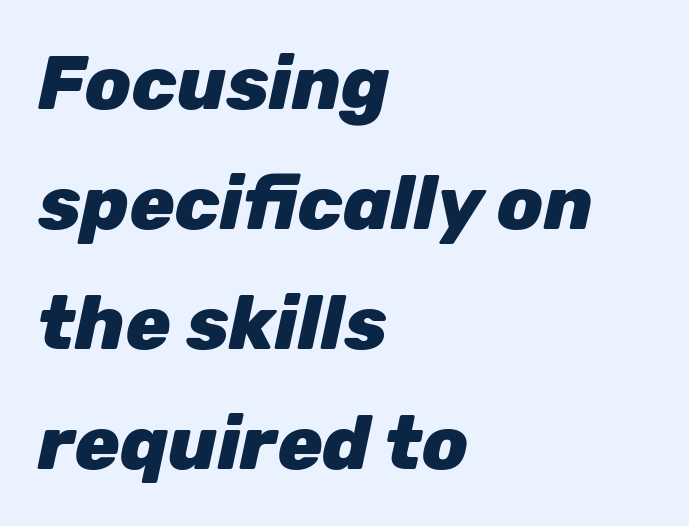
The image shows 75 px heavy type, italic (leaning right); set left-aligned, normal line spacing (1.6x), normal letter spacing, not underlined; low stroke contrast and a medium x-height.
